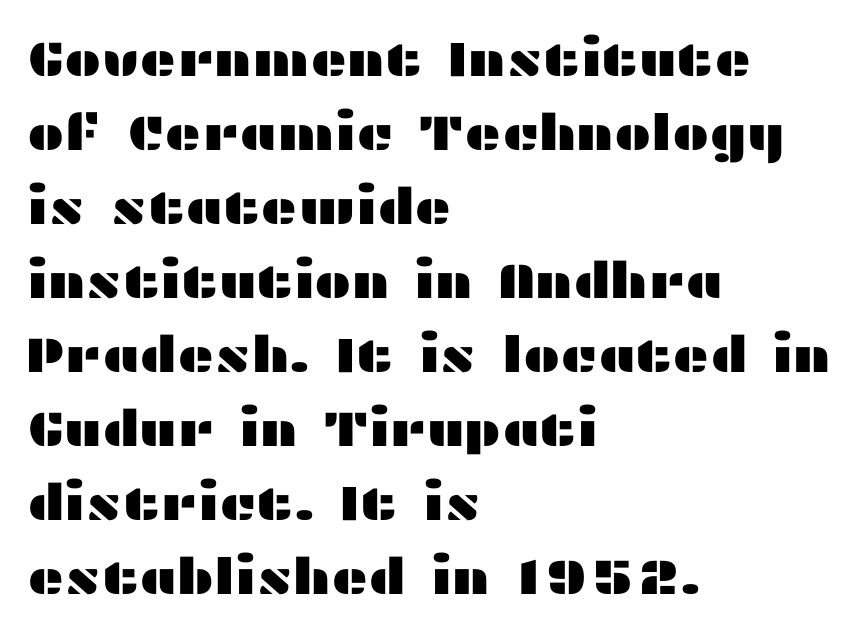
The space beneath each line is pristine and unruled. The font family rendered here belongs to the sans-serif group. What stands out about the letter spacing? Nothing — it is the standard amount. Left-aligned paragraph, ragged on the right. Posture: upright roman. Character widths vary here, with narrow letters taking less room than wide ones.
